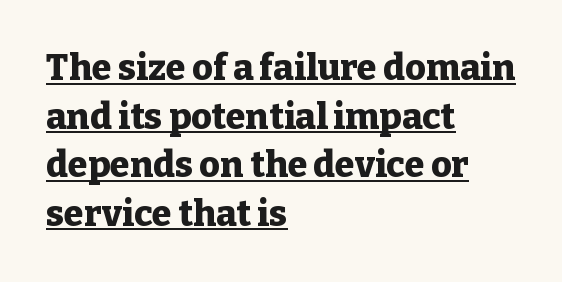
{"serif": "yes", "italic": "no", "bold": "yes", "weight": "heavy", "width": "normal", "stroke_contrast": "low", "x_height": "medium", "monospaced": "no", "underline": "yes", "align": "left", "line_spacing": "normal", "line_spacing_ratio": 1.35, "letter_spacing": "normal", "letter_spacing_em": 0.0, "glyph_px": 36}
